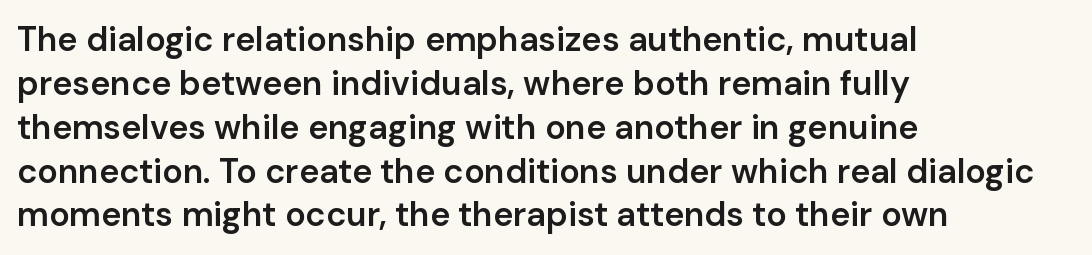
{"serif": "no", "italic": "no", "bold": "semi", "weight": "semibold", "width": "normal", "stroke_contrast": "low", "x_height": "medium", "monospaced": "no", "underline": "no", "align": "left", "line_spacing": "normal", "line_spacing_ratio": 1.29, "letter_spacing": "normal", "letter_spacing_em": 0.0, "glyph_px": 34}
